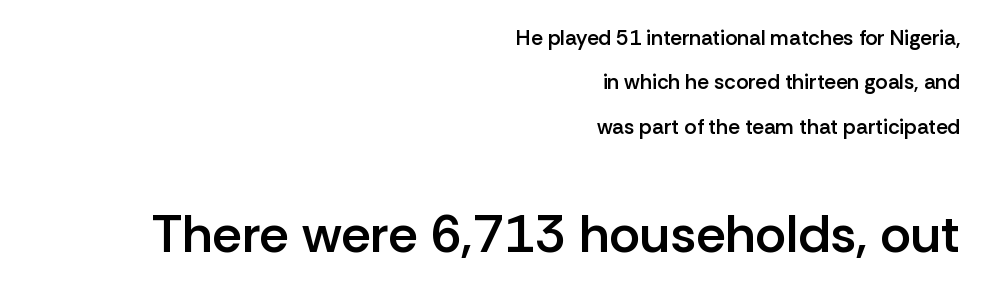
The image shows 53 px semibold sans-serif type, upright; set right-aligned, loose line spacing (2.11x), normal letter spacing, not underlined; the second (bottom) block is 2.52x larger; low stroke contrast and a medium x-height.
